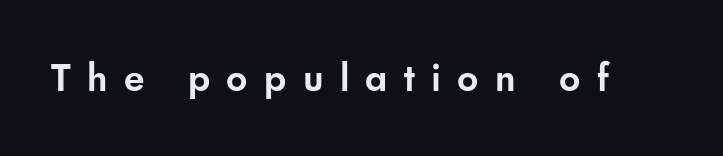
The image shows 37 px sans-serif type, upright; set unusually wide letter spacing (+0.44 em), not underlined; low stroke contrast and a small x-height.
